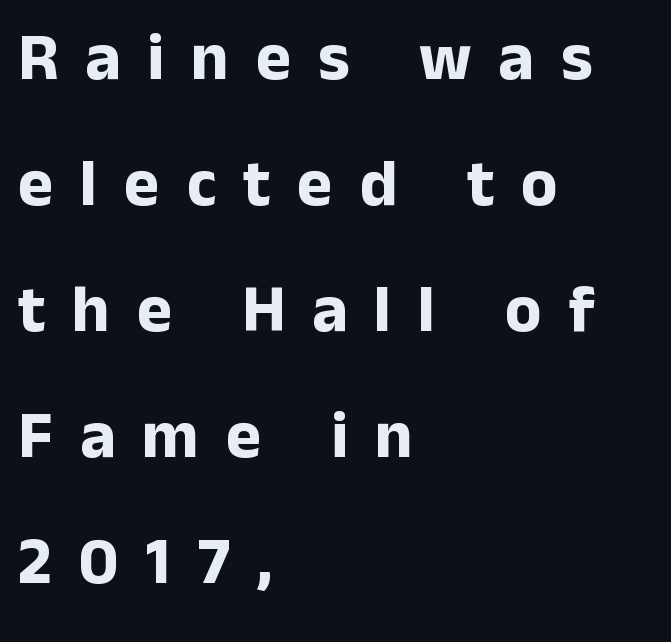
Q: Is the text bold? A: Yes.
Q: Is the text italic (slanted)? A: No, it is upright.
Q: Is the typeface a serif or a sans-serif typeface? A: Sans-serif.
Q: Is the text underlined? A: No.
Q: How is the paragraph aligned? A: Left-aligned.
Q: Is the spacing between letters normal or unusually wide? A: Unusually wide.
Q: Width (condensed, normal, or wide)? A: Normal.
Q: Stroke contrast? A: Low.
Q: x-height? A: Medium.
Q: Monospaced? A: No.
